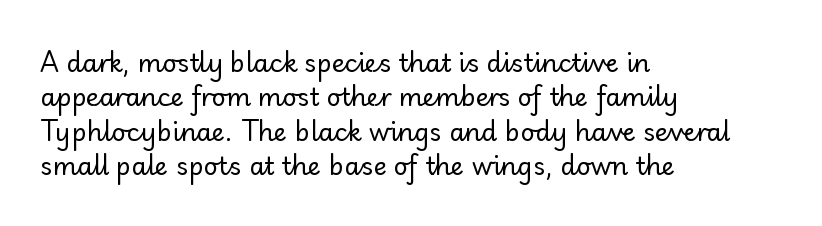
The image shows 25 px text type, upright; set left-aligned, normal line spacing (1.38x), normal letter spacing, not underlined.
